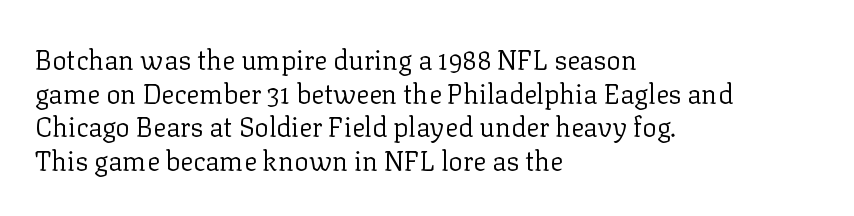
{"italic": "no", "bold": "no", "underline": "no", "align": "left", "line_spacing": "normal", "line_spacing_ratio": 1.25, "letter_spacing": "normal", "letter_spacing_em": 0.0, "glyph_px": 27}
